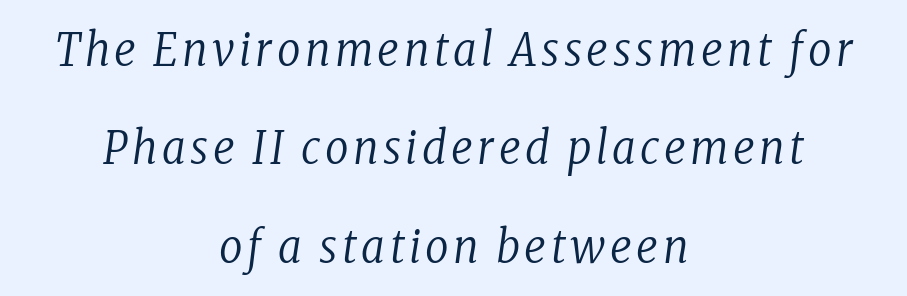
{"serif": "yes", "italic": "yes", "lean": "right", "slant_degrees": 8, "bold": "no", "weight": "regular", "width": "condensed", "stroke_contrast": "low", "x_height": "medium", "monospaced": "no", "underline": "no", "align": "center", "line_spacing": "loose", "line_spacing_ratio": 2.14, "glyph_px": 46}
